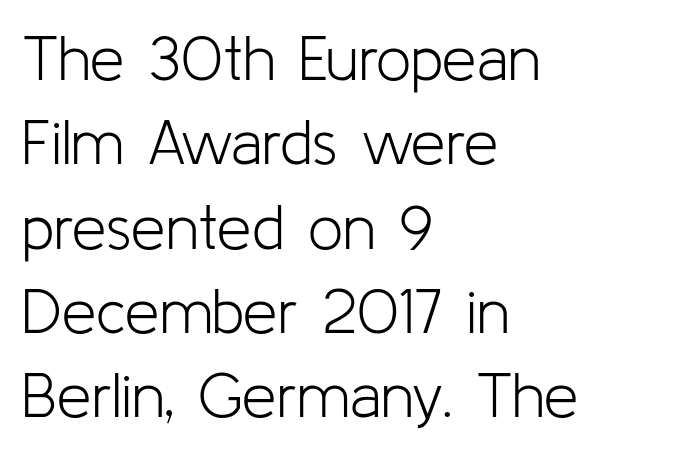
The image shows 62 px light sans-serif type, upright; set left-aligned, normal line spacing (1.36x), normal letter spacing, not underlined; low stroke contrast and a medium x-height.
